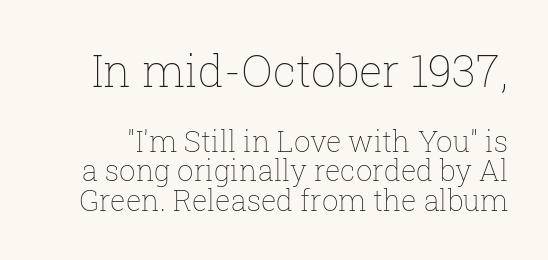
The image shows 44 px thin type, upright; set tight line spacing (1.03x), normal letter spacing, not underlined; the first (top) block is 1.52x larger; low stroke contrast and a medium x-height.
